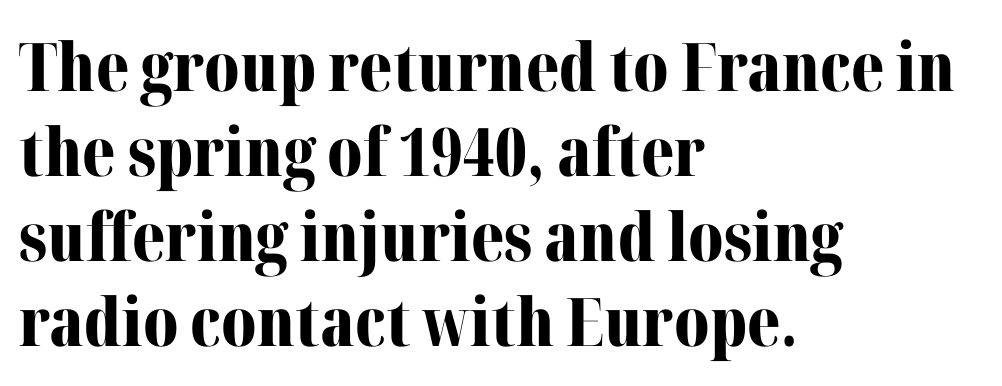
{"serif": "yes", "italic": "no", "bold": "yes", "weight": "bold", "width": "normal", "stroke_contrast": "medium", "x_height": "medium", "monospaced": "no", "underline": "no", "align": "left", "line_spacing": "normal", "line_spacing_ratio": 1.27, "letter_spacing": "normal", "letter_spacing_em": 0.0, "glyph_px": 67}
